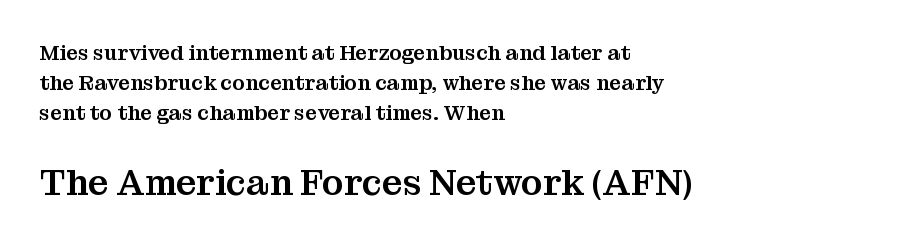
The image shows 36 px serif type, upright; set left-aligned, normal line spacing (1.44x), normal letter spacing, not underlined; the second (bottom) block is 1.71x larger; medium stroke contrast and a medium x-height.
